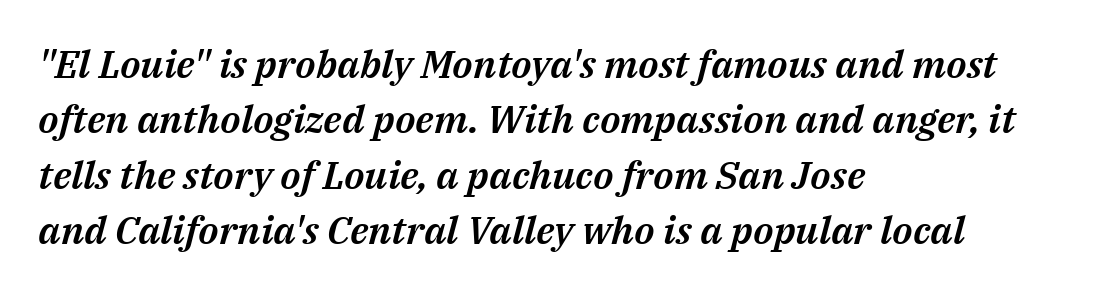
Q: Is the text italic (slanted)? A: Yes, it leans right by about 14 degrees.
Q: Is the text underlined? A: No.
Q: How is the paragraph aligned? A: Left-aligned.
Q: Is the spacing between letters normal or unusually wide? A: Normal.
Q: Is the spacing between lines tight, normal or loose? A: Normal.
Q: Width (condensed, normal, or wide)? A: Normal.
Q: Stroke contrast? A: Medium.
Q: x-height? A: Medium.
Q: Monospaced? A: No.
